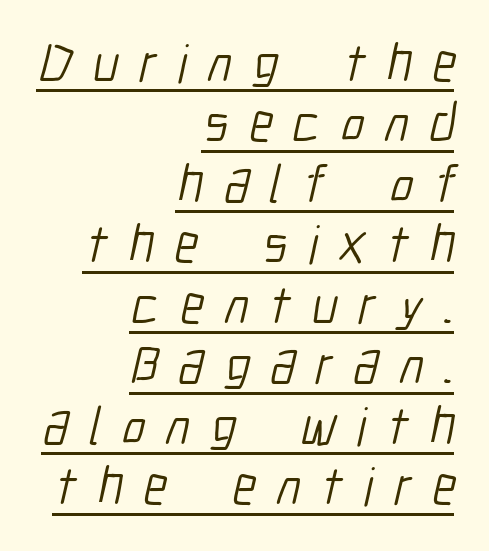
Q: Is the text bold? A: No.
Q: Is the typeface a serif or a sans-serif typeface? A: Sans-serif.
Q: Is the text underlined? A: Yes.
Q: How is the paragraph aligned? A: Right-aligned.
Q: Is the spacing between letters normal or unusually wide? A: Unusually wide.
Q: Is the spacing between lines tight, normal or loose? A: Tight.
Q: Width (condensed, normal, or wide)? A: Condensed.
Q: Stroke contrast? A: Low.
Q: x-height? A: Medium.
Q: Monospaced? A: No.
